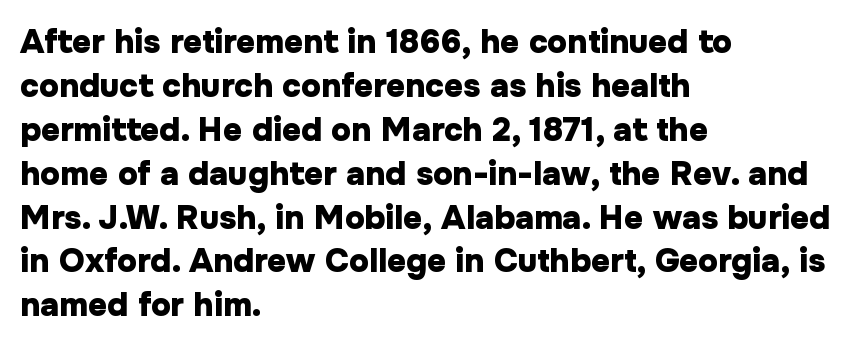
The image shows 33 px heavy sans-serif type, upright; set left-aligned, normal line spacing (1.33x), normal letter spacing, not underlined; low stroke contrast and a medium x-height.
